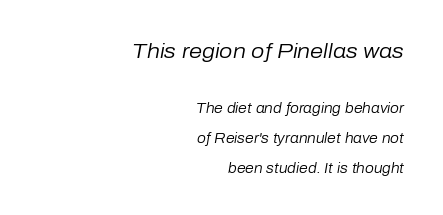
The image shows 21 px text type, italic (leaning right); set right-aligned, loose line spacing (2.12x), normal letter spacing, not underlined; the first (top) block is 1.5x larger.
